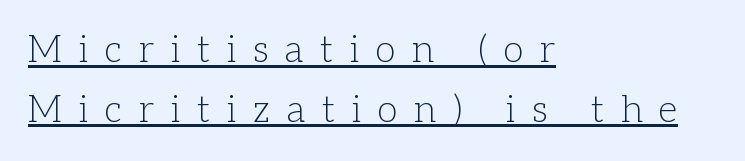
The letters advance in unequal steps, a hallmark of proportional type. Each line of the rendering has a horizontal stroke beneath the glyphs. The passage shown is not bold in any degree. Compared with a centered layout, this one pins lines to the left instead. This sample keeps an unexceptional amount of space between lines.
